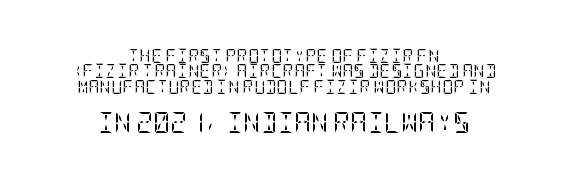
Q: Is the text bold? A: No.
Q: Is the text italic (slanted)? A: No, it is upright.
Q: Is the text underlined? A: No.
Q: How is the paragraph aligned? A: Centered.
Q: Is the spacing between letters normal or unusually wide? A: Normal.
Q: Is the spacing between lines tight, normal or loose? A: Tight.
Q: Which block of text is set in a larger size, the first (top) or the second (bottom)? A: The second (bottom) one.
